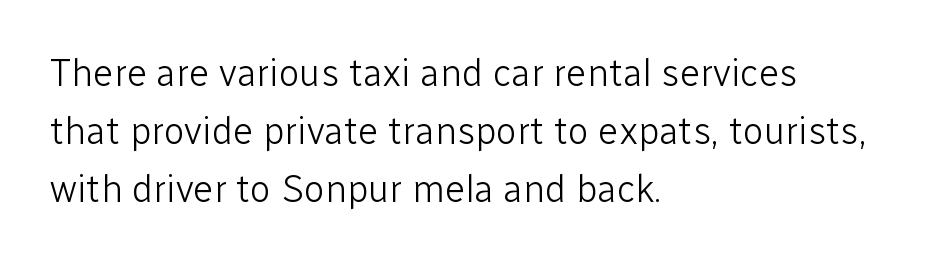
{"serif": "no", "italic": "no", "bold": "no", "weight": "light", "width": "normal", "stroke_contrast": "low", "x_height": "medium", "monospaced": "no", "underline": "no", "align": "left", "line_spacing": "normal", "line_spacing_ratio": 1.52, "letter_spacing": "normal", "letter_spacing_em": 0.0, "glyph_px": 38}
